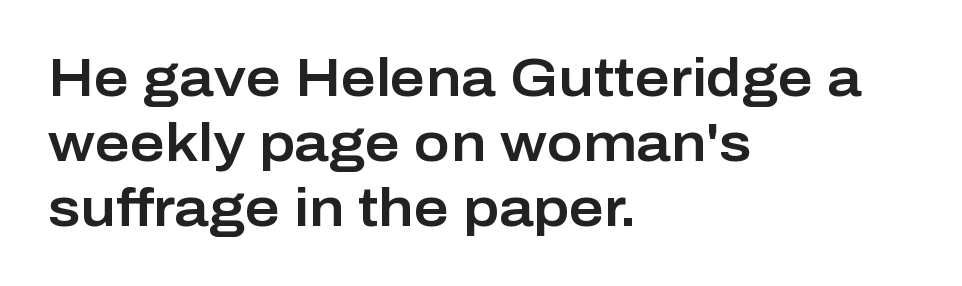
The passage shown is typed in a proportional face where columns would drift. Alignment: flush left. Observe the ordinary spacing: letters are neighbours, not strangers. A roman cut, with each character standing at attention. No feet cap the strokes, marking this as sans-serif type.
